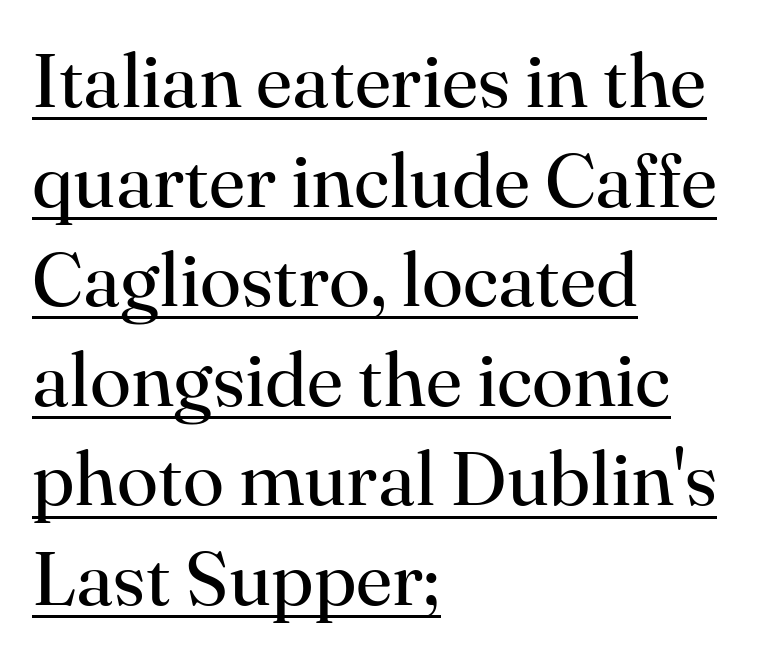
The image shows 76 px regular-weight serif type, upright; set left-aligned, normal line spacing (1.31x), normal letter spacing, underlined; high stroke contrast and a small x-height.
